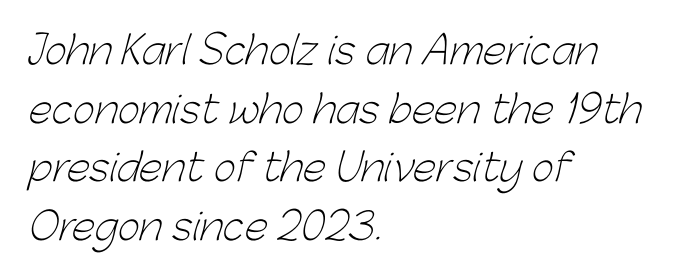
{"serif": "no", "bold": "no", "weight": "light", "width": "normal", "stroke_contrast": "low", "x_height": "medium", "monospaced": "no", "underline": "no", "align": "left", "line_spacing": "normal", "line_spacing_ratio": 1.54, "letter_spacing": "normal", "letter_spacing_em": 0.0, "glyph_px": 38}
